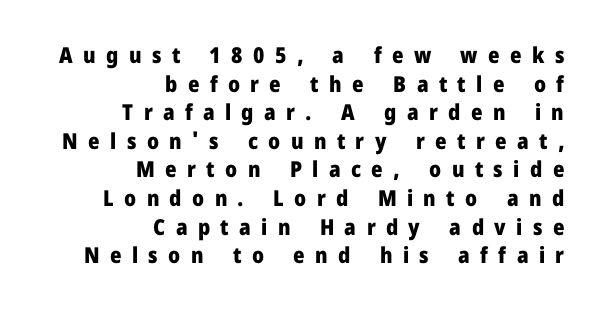
Reading down the block, your eye finds every line finishing at a fixed right position. Stroke thickness is high; the sample reads as a true bold. The designer left line spacing at the default. Someone cranked the tracking dial way up on this one.
